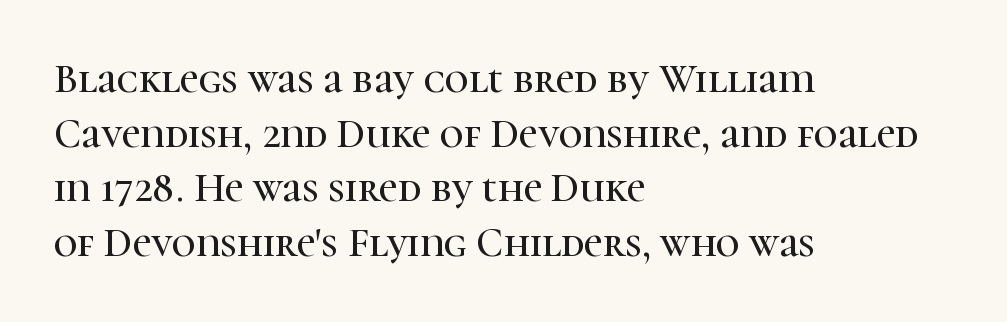
Is this a fixed-width face? No — the glyphs have proportional, varying widths. Observe the ordinary spacing: letters are neighbours, not strangers. Reading down the block, your eye returns to a fixed left position each line. This is serif lettering, the kind often seen in printed books. Any mark beneath the type? The region is blank. Every character sits straight up, as roman type does.
